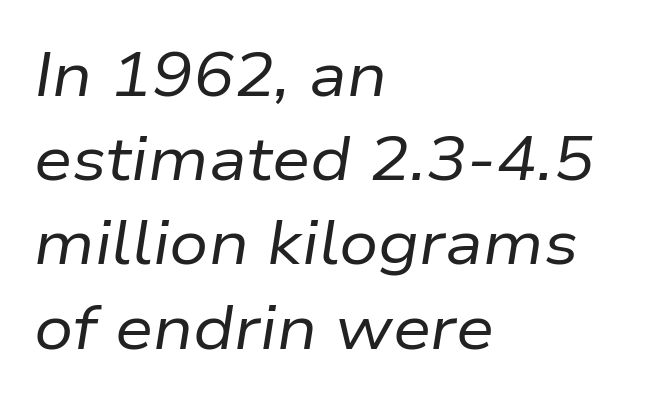
The image shows 61 px regular-weight type, italic (leaning right); set left-aligned, normal line spacing (1.38x), normal letter spacing, not underlined; low stroke contrast and a medium x-height.
